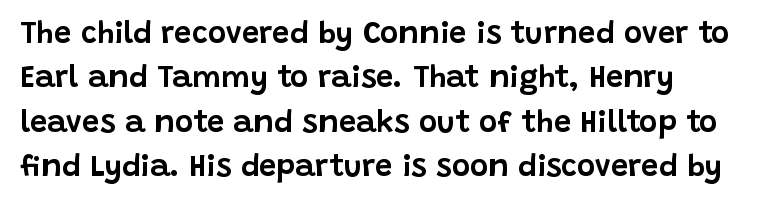
{"serif": "no", "italic": "no", "width": "normal", "stroke_contrast": "low", "x_height": "large", "monospaced": "no", "underline": "no", "align": "left", "line_spacing": "normal", "line_spacing_ratio": 1.43, "letter_spacing": "normal", "letter_spacing_em": 0.0, "glyph_px": 31}
